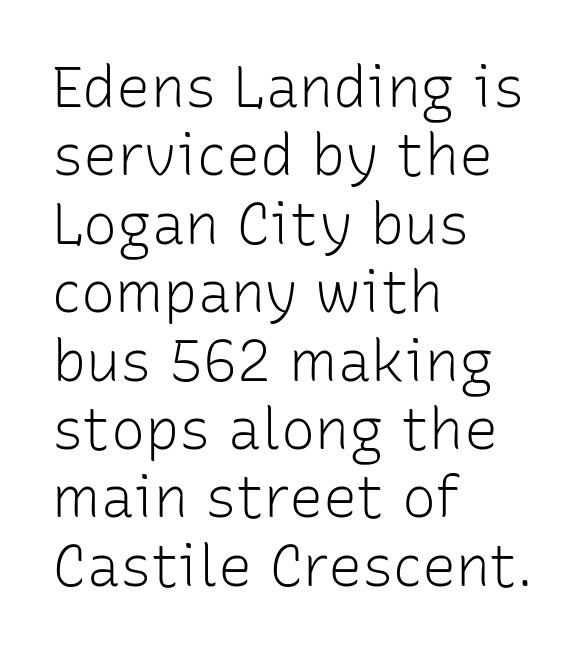
Q: Is the text bold? A: No.
Q: Is the text italic (slanted)? A: No, it is upright.
Q: Is the typeface a serif or a sans-serif typeface? A: Sans-serif.
Q: Is the text underlined? A: No.
Q: How is the paragraph aligned? A: Left-aligned.
Q: Is the spacing between letters normal or unusually wide? A: Normal.
Q: Width (condensed, normal, or wide)? A: Normal.
Q: Stroke contrast? A: Low.
Q: x-height? A: Medium.
Q: Monospaced? A: No.
